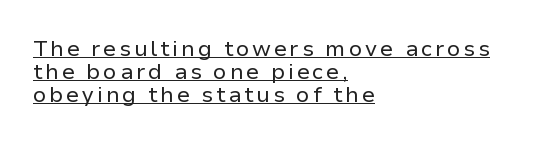
{"italic": "no", "bold": "no", "underline": "yes", "align": "left", "line_spacing": "tight", "line_spacing_ratio": 1.04, "glyph_px": 22}
